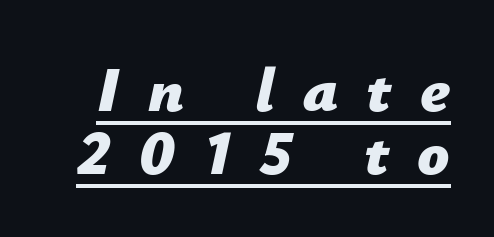
The line texture is sparse and dotted thanks to wide tracking. The passage shown leans; its letterforms are oblique. Underline: present. The letters are bold, with thick, heavy strokes. You could not count columns in this text — the font is proportionally spaced. Baseline-to-baseline distance is barely more than the letter height.
